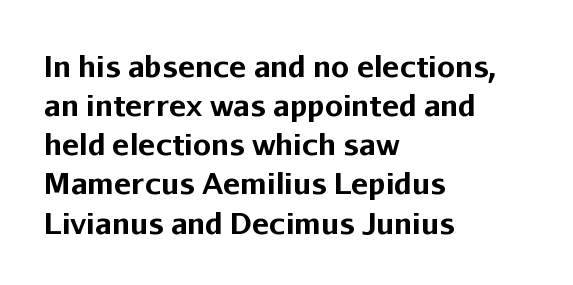
The image shows 29 px bold sans-serif type, upright; set left-aligned, normal line spacing (1.35x), normal letter spacing, not underlined; low stroke contrast and a medium x-height.
